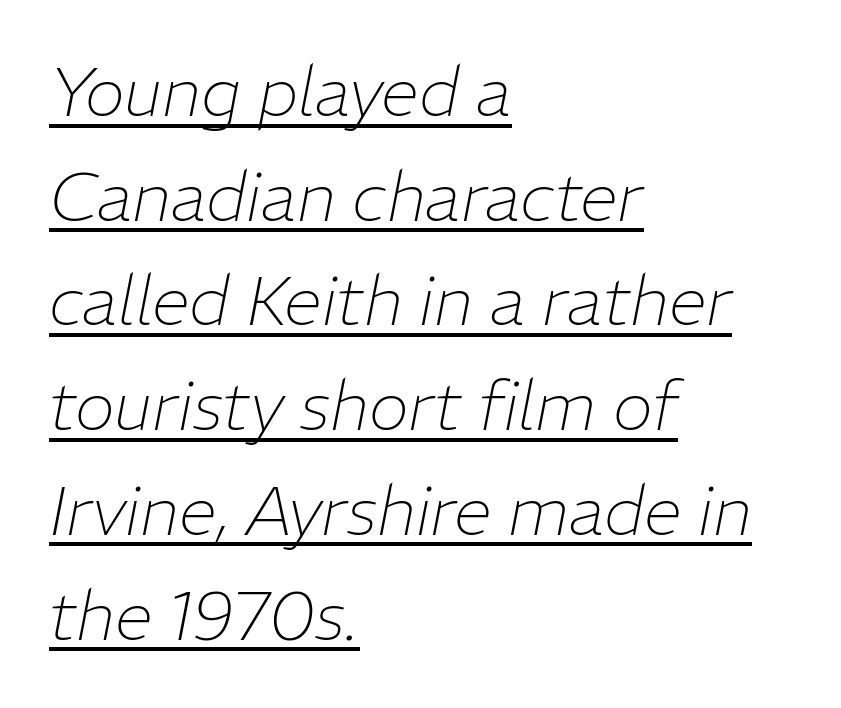
The image shows 68 px thin type, italic (leaning right); set left-aligned, normal line spacing (1.54x), normal letter spacing, underlined; low stroke contrast and a medium x-height.
